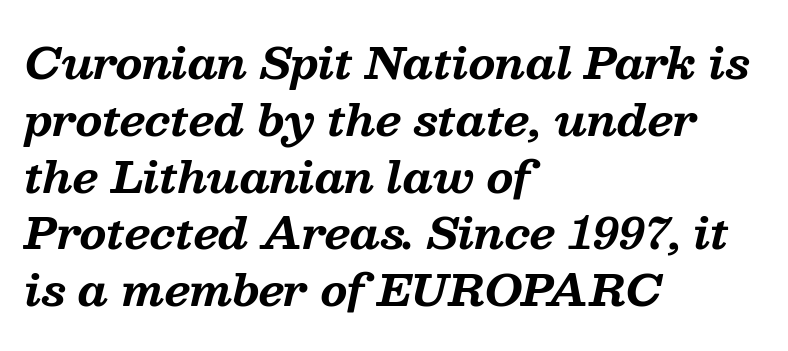
{"serif": "yes", "italic": "yes", "lean": "right", "slant_degrees": 13, "bold": "yes", "weight": "bold", "width": "normal", "stroke_contrast": "medium", "x_height": "medium", "monospaced": "no", "underline": "no", "align": "left", "line_spacing": "normal", "line_spacing_ratio": 1.32, "letter_spacing": "normal", "letter_spacing_em": 0.0, "glyph_px": 43}
